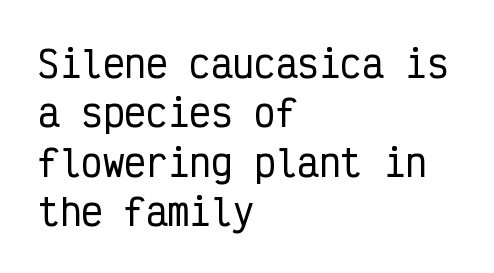
The image shows 36 px condensed sans-serif type, upright, monospaced; set left-aligned, normal line spacing (1.37x), normal letter spacing, not underlined; low stroke contrast and a medium x-height.
